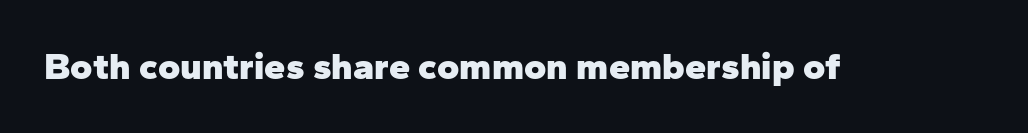
{"serif": "no", "italic": "no", "bold": "yes", "weight": "heavy", "width": "normal", "stroke_contrast": "low", "x_height": "medium", "monospaced": "no", "underline": "no", "letter_spacing": "normal", "letter_spacing_em": 0.0, "glyph_px": 38}
